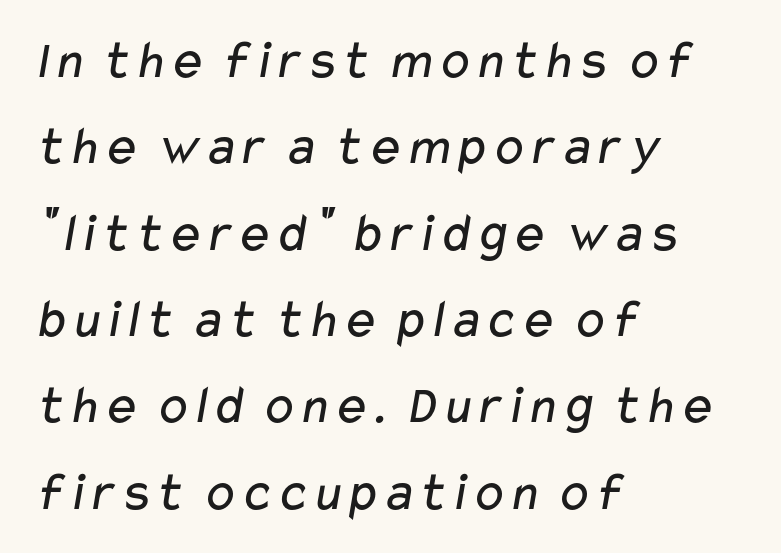
The image shows 55 px regular-weight, wide sans-serif type; set left-aligned, normal line spacing (1.57x), normal letter spacing, not underlined; low stroke contrast and a medium x-height.
